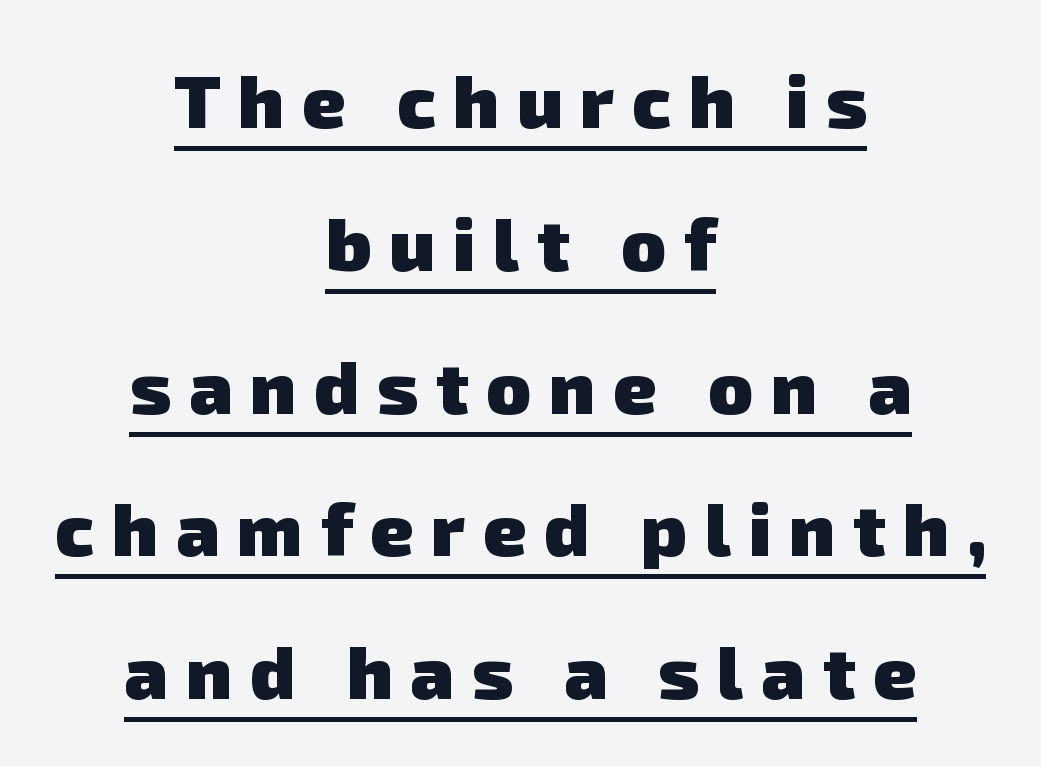
{"serif": "no", "bold": "yes", "weight": "heavy", "width": "normal", "stroke_contrast": "low", "x_height": "medium", "monospaced": "no", "underline": "yes", "align": "center", "line_spacing": "loose", "line_spacing_ratio": 1.93, "letter_spacing": "wide", "letter_spacing_em": 0.24, "glyph_px": 74}
